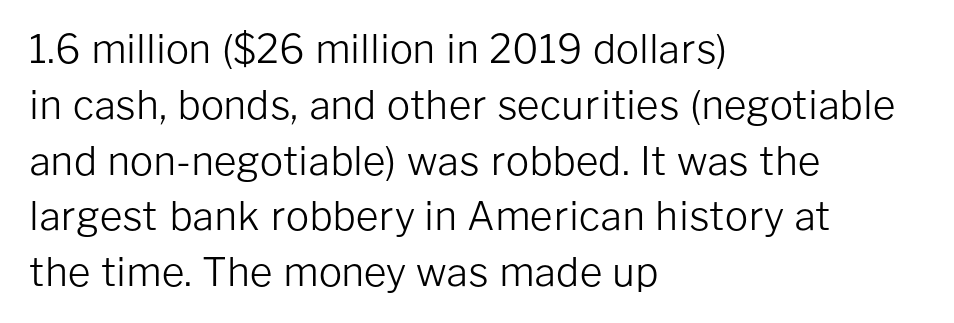
The image shows 39 px light sans-serif type, upright; set left-aligned, normal line spacing (1.43x), normal letter spacing, not underlined; low stroke contrast and a medium x-height.
